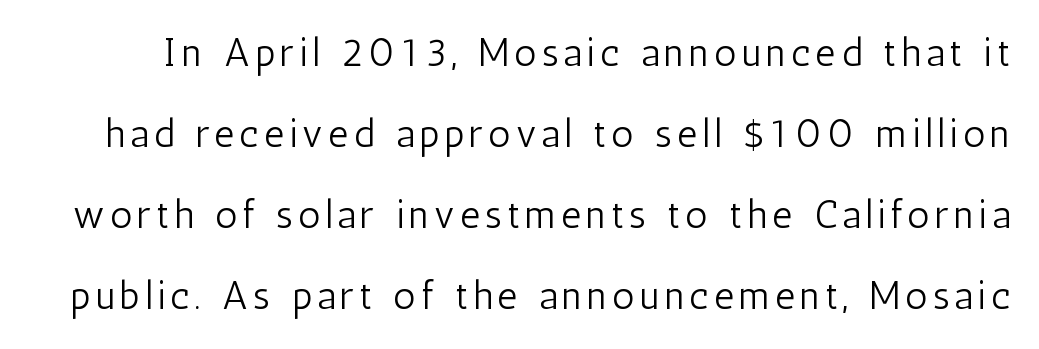
Is this a fixed-width face? No — the glyphs have proportional, varying widths. Honestly, the rows look like they've been pulled way apart. This is not heavy type; no bold has been used. The strip under each line holds only bare page. Ascenders rise straight up at ninety degrees. The glyphs in this specimen are sans serif.
